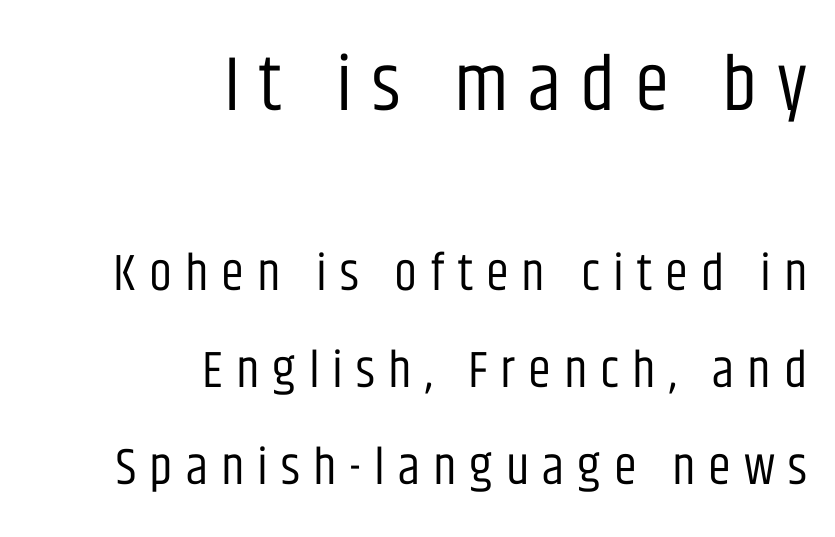
Q: Is the text bold? A: No.
Q: Is the text italic (slanted)? A: No, it is upright.
Q: Is the typeface a serif or a sans-serif typeface? A: Sans-serif.
Q: Is the text underlined? A: No.
Q: How is the paragraph aligned? A: Right-aligned.
Q: Is the spacing between letters normal or unusually wide? A: Unusually wide.
Q: Which block of text is set in a larger size, the first (top) or the second (bottom)? A: The first (top) one.
Q: Width (condensed, normal, or wide)? A: Condensed.
Q: Stroke contrast? A: Low.
Q: x-height? A: Large.
Q: Monospaced? A: No.
